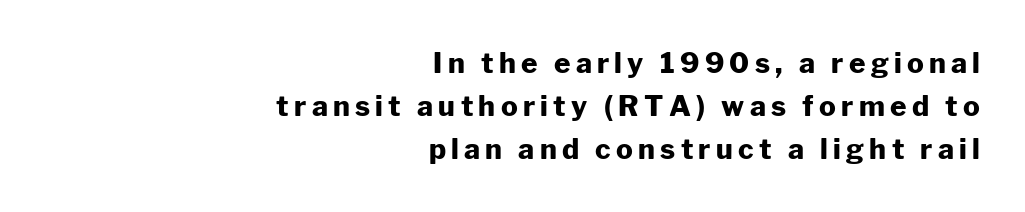
{"serif": "no", "italic": "no", "bold": "yes", "weight": "heavy", "width": "normal", "stroke_contrast": "low", "x_height": "medium", "monospaced": "no", "underline": "no", "align": "right", "line_spacing": "normal", "line_spacing_ratio": 1.54, "glyph_px": 28}
